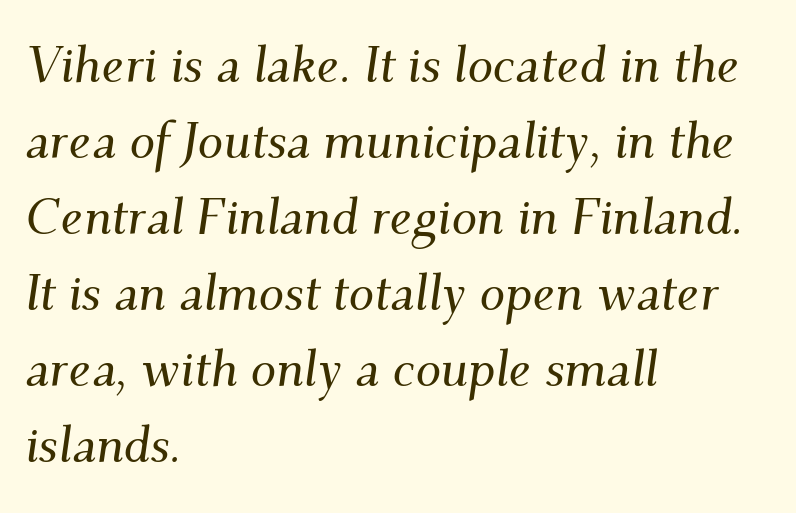
I'd call this a serif setting — the letters wear small feet. Caption: multi-line text, flush left, ragged right. Baseline-to-baseline distance is the conventional proportion of letter height. The passage shown is not underscored anywhere.
